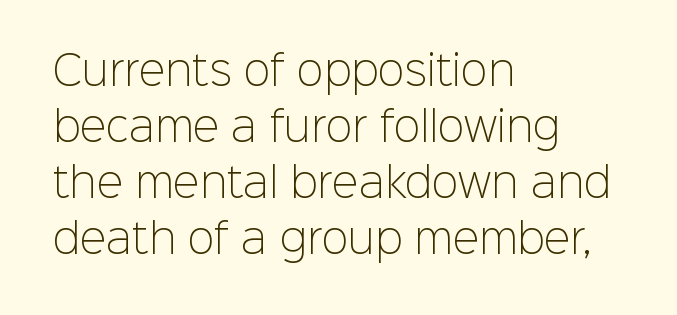
{"serif": "no", "italic": "no", "bold": "no", "weight": "light", "width": "normal", "stroke_contrast": "low", "x_height": "medium", "monospaced": "no", "underline": "no", "align": "left", "line_spacing": "normal", "line_spacing_ratio": 1.4, "letter_spacing": "normal", "letter_spacing_em": 0.0, "glyph_px": 40}
